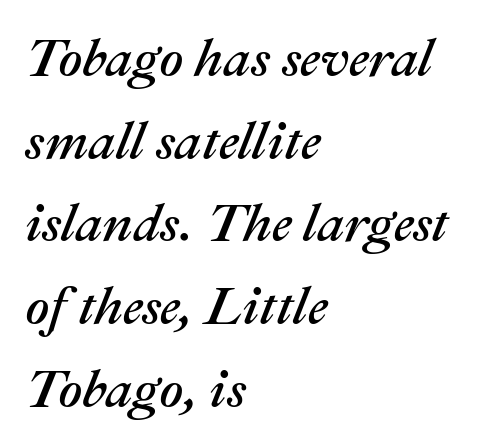
Left-aligned paragraph, ragged on the right. Here the designer chose a conventional face with non-uniform glyph widths. Compared with typical body copy, the letter spacing here is the same. Italic: yes, the glyphs are oblique. Does the leading feel generous? No, just average. The area under the type is left untouched.
